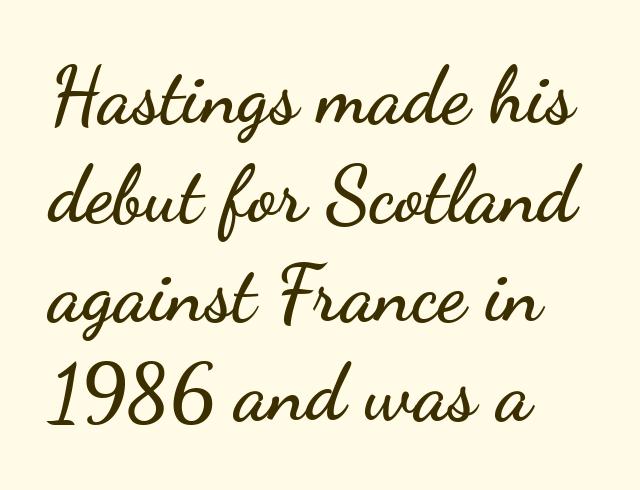
Q: Is the text italic (slanted)? A: Yes.
Q: Is the typeface a serif or a sans-serif typeface? A: Sans-serif.
Q: Is the text underlined? A: No.
Q: How is the paragraph aligned? A: Left-aligned.
Q: Is the spacing between letters normal or unusually wide? A: Normal.
Q: Is the spacing between lines tight, normal or loose? A: Normal.
Q: Width (condensed, normal, or wide)? A: Wide.
Q: Stroke contrast? A: Low.
Q: x-height? A: Small.
Q: Monospaced? A: No.
